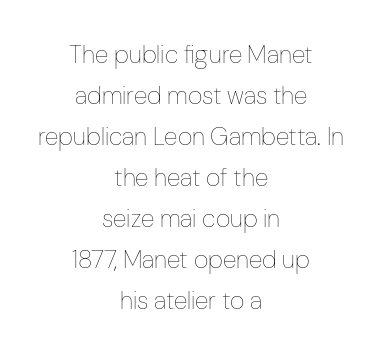
Q: Is the text bold? A: No.
Q: Is the text italic (slanted)? A: No, it is upright.
Q: Is the text underlined? A: No.
Q: How is the paragraph aligned? A: Centered.
Q: Is the spacing between letters normal or unusually wide? A: Normal.
Q: Is the spacing between lines tight, normal or loose? A: Normal.
